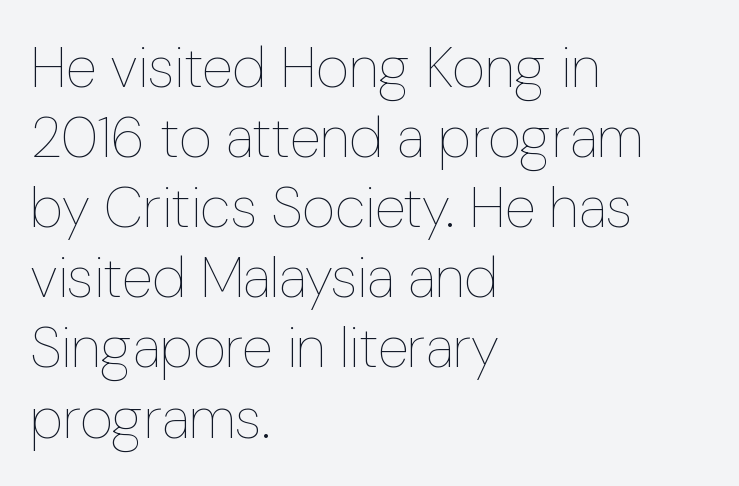
The image shows 57 px thin, condensed type, upright; set left-aligned, line spacing 1.23x, normal letter spacing, not underlined; low stroke contrast and a medium x-height.
